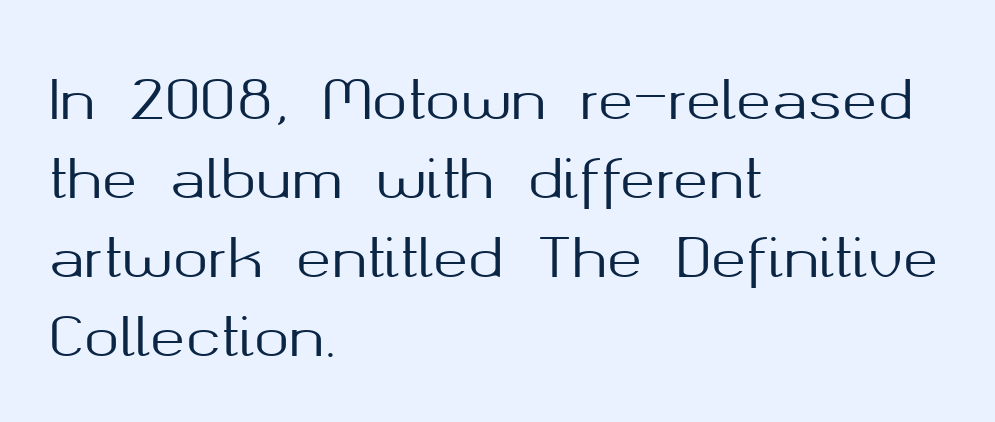
{"serif": "no", "italic": "no", "width": "normal", "stroke_contrast": "medium", "x_height": "medium", "monospaced": "no", "underline": "no", "align": "left", "line_spacing": "normal", "line_spacing_ratio": 1.49, "letter_spacing": "normal", "letter_spacing_em": 0.0, "glyph_px": 53}
